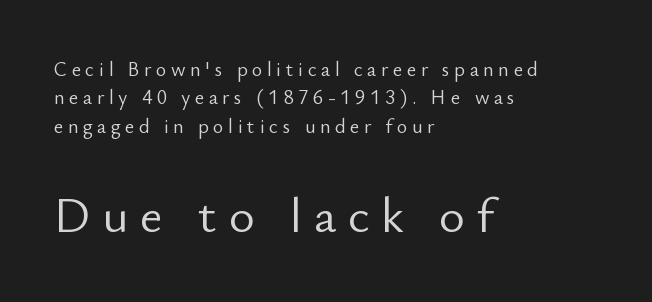
Q: Is the text bold? A: No.
Q: Is the text italic (slanted)? A: No, it is upright.
Q: Is the typeface a serif or a sans-serif typeface? A: Sans-serif.
Q: Is the text underlined? A: No.
Q: How is the paragraph aligned? A: Left-aligned.
Q: Is the spacing between letters normal or unusually wide? A: Unusually wide.
Q: Is the spacing between lines tight, normal or loose? A: Normal.
Q: Which block of text is set in a larger size, the first (top) or the second (bottom)? A: The second (bottom) one.
Q: Width (condensed, normal, or wide)? A: Normal.
Q: Stroke contrast? A: Low.
Q: x-height? A: Small.
Q: Monospaced? A: No.
